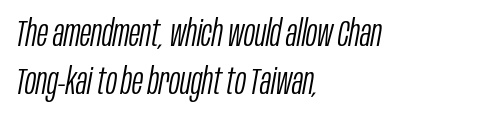
{"italic": "yes", "lean": "right", "slant_degrees": 10, "bold": "no", "weight": "light", "width": "condensed", "stroke_contrast": "low", "x_height": "large", "monospaced": "no", "underline": "no", "align": "left", "line_spacing": "normal", "line_spacing_ratio": 1.3, "letter_spacing": "normal", "letter_spacing_em": 0.0, "glyph_px": 37}
